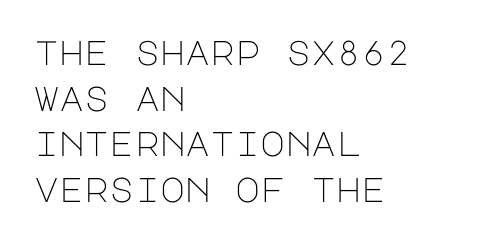
The image shows 34 px light sans-serif type, upright; set left-aligned, normal line spacing (1.34x), normal letter spacing, not underlined; low stroke contrast and a large x-height.
